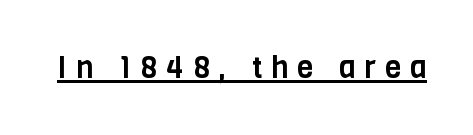
The image shows 30 px condensed sans-serif type, upright; set unusually wide letter spacing (+0.3 em), underlined; low stroke contrast and a large x-height.
